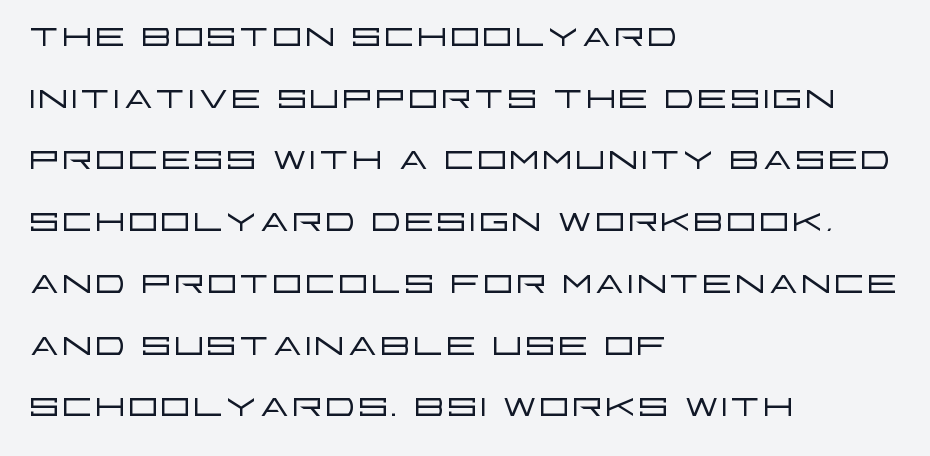
{"serif": "no", "italic": "no", "bold": "no", "weight": "light", "width": "wide", "stroke_contrast": "low", "x_height": "large", "monospaced": "no", "underline": "no", "align": "left", "line_spacing": "normal", "line_spacing_ratio": 1.26, "letter_spacing": "normal", "letter_spacing_em": 0.0, "glyph_px": 49}
